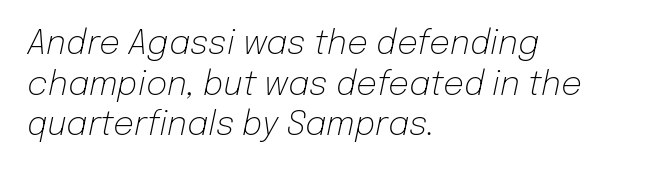
{"italic": "yes", "lean": "right", "slant_degrees": 12, "bold": "no", "weight": "light", "width": "normal", "stroke_contrast": "low", "x_height": "medium", "monospaced": "no", "underline": "no", "align": "left", "line_spacing_ratio": 1.23, "letter_spacing": "normal", "letter_spacing_em": 0.0, "glyph_px": 33}
